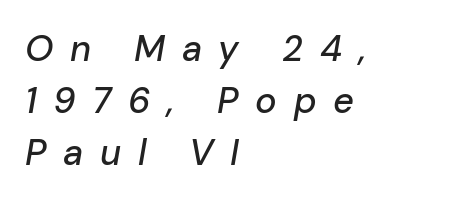
Q: Is the text italic (slanted)? A: Yes, it leans right by about 10 degrees.
Q: Is the text underlined? A: No.
Q: How is the paragraph aligned? A: Left-aligned.
Q: Is the spacing between letters normal or unusually wide? A: Unusually wide.
Q: Is the spacing between lines tight, normal or loose? A: Normal.
Q: Width (condensed, normal, or wide)? A: Normal.
Q: Stroke contrast? A: Low.
Q: x-height? A: Medium.
Q: Monospaced? A: No.
